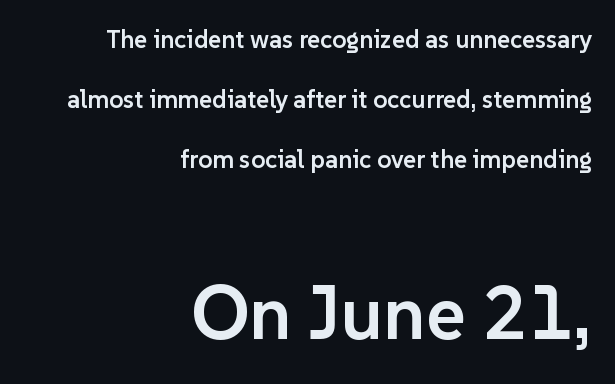
The image shows 76 px semibold sans-serif type, upright; set right-aligned, loose line spacing (2.4x), normal letter spacing, not underlined; the second (bottom) block is 3.04x larger; low stroke contrast and a medium x-height.
